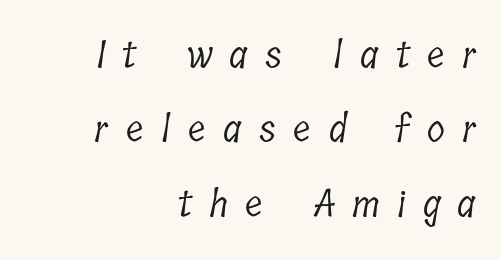
Q: Is the text bold? A: No.
Q: Is the typeface a serif or a sans-serif typeface? A: Serif.
Q: Is the text underlined? A: No.
Q: How is the paragraph aligned? A: Right-aligned.
Q: Is the spacing between letters normal or unusually wide? A: Unusually wide.
Q: Is the spacing between lines tight, normal or loose? A: Loose.
Q: Width (condensed, normal, or wide)? A: Condensed.
Q: Stroke contrast? A: Low.
Q: x-height? A: Medium.
Q: Monospaced? A: No.
